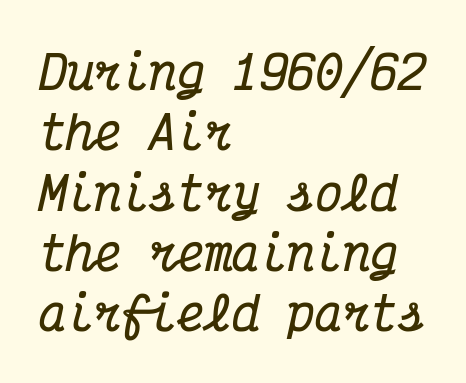
{"serif": "yes", "italic": "yes", "lean": "right", "slant_degrees": 12, "bold": "yes", "weight": "bold", "width": "condensed", "stroke_contrast": "medium", "x_height": "medium", "monospaced": "yes", "underline": "no", "align": "left", "line_spacing": "normal", "line_spacing_ratio": 1.31, "letter_spacing": "normal", "letter_spacing_em": 0.0, "glyph_px": 46}
